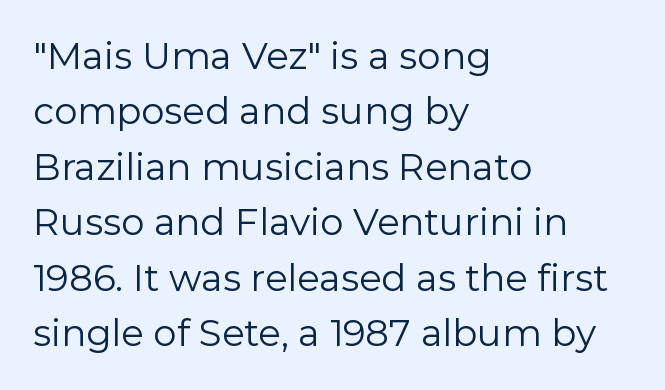
The image shows 37 px regular-weight sans-serif type, upright; set left-aligned, normal line spacing (1.5x), normal letter spacing, not underlined; low stroke contrast and a medium x-height.
